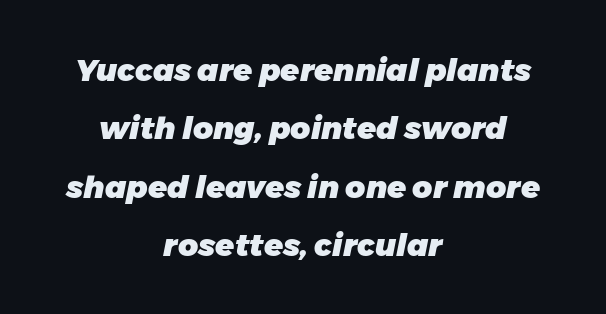
{"italic": "yes", "lean": "right", "slant_degrees": 11, "bold": "yes", "weight": "heavy", "width": "normal", "stroke_contrast": "low", "x_height": "medium", "monospaced": "no", "underline": "no", "align": "center", "line_spacing_ratio": 1.88, "letter_spacing": "normal", "letter_spacing_em": 0.0, "glyph_px": 31}
